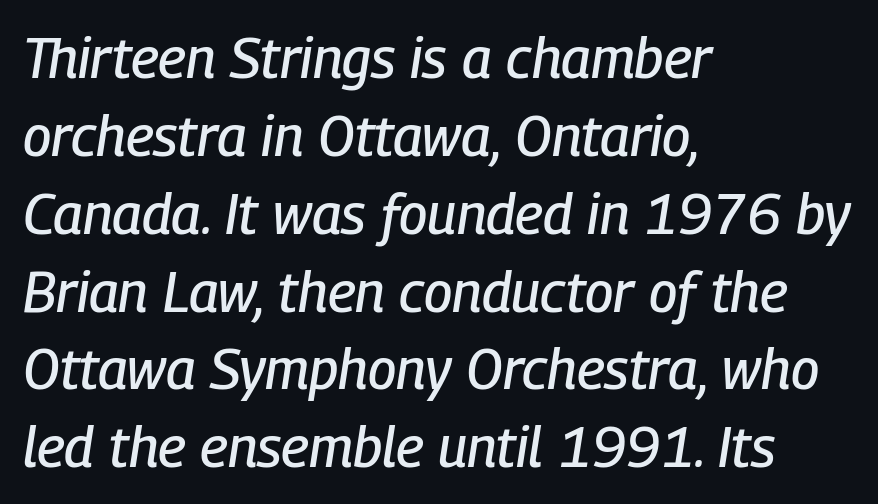
The letterforms sit shoulder to shoulder at normal distance. The whole block is typeset with a tilt. These lines are set flush left with a ragged right edge. Each new line begins a customary step beneath the previous one. Do the characters align in a grid? No, the font is proportional.
